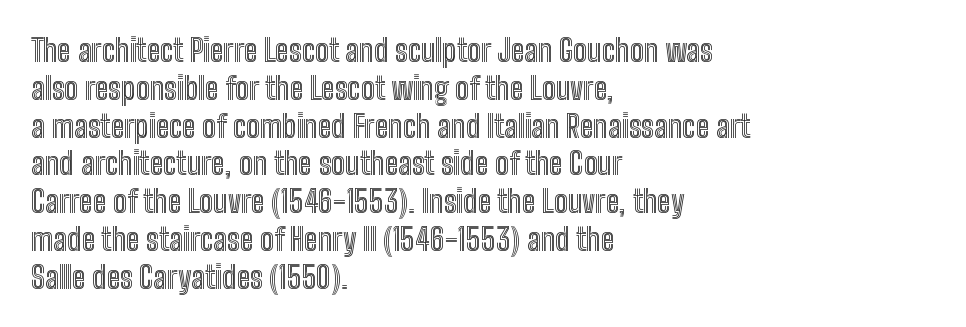
The image shows 31 px condensed type, upright; set left-aligned, line spacing 1.22x, normal letter spacing, not underlined; a medium x-height.
